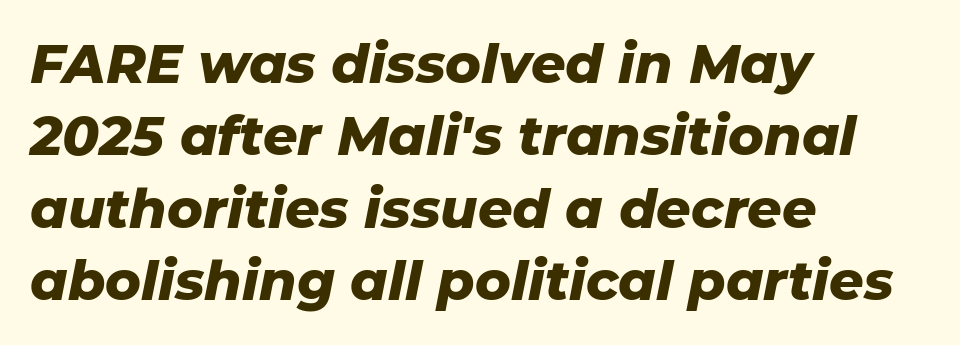
Q: Is the text bold? A: Yes.
Q: Is the text italic (slanted)? A: Yes, it leans right by about 11 degrees.
Q: Is the text underlined? A: No.
Q: How is the paragraph aligned? A: Left-aligned.
Q: Is the spacing between letters normal or unusually wide? A: Normal.
Q: Is the spacing between lines tight, normal or loose? A: Normal.
Q: Width (condensed, normal, or wide)? A: Normal.
Q: Stroke contrast? A: Low.
Q: x-height? A: Medium.
Q: Monospaced? A: No.
